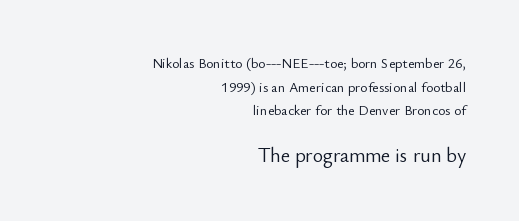
Q: Is the text bold? A: No.
Q: Is the text italic (slanted)? A: No, it is upright.
Q: Is the text underlined? A: No.
Q: How is the paragraph aligned? A: Right-aligned.
Q: Is the spacing between letters normal or unusually wide? A: Normal.
Q: Is the spacing between lines tight, normal or loose? A: Normal.
Q: Which block of text is set in a larger size, the first (top) or the second (bottom)? A: The second (bottom) one.
